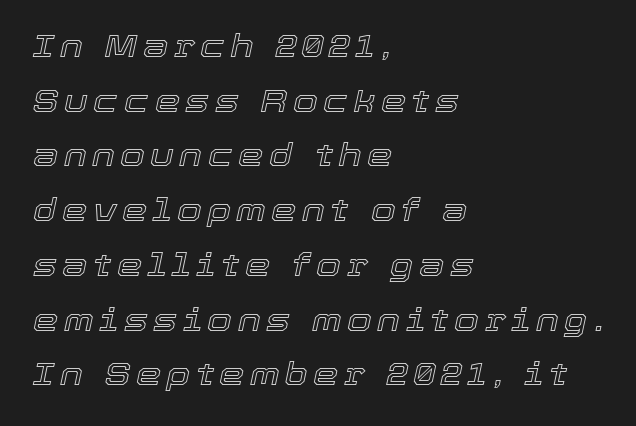
The image shows 32 px text type, italic (leaning right); set left-aligned, line spacing 1.71x, not underlined; a medium x-height.
